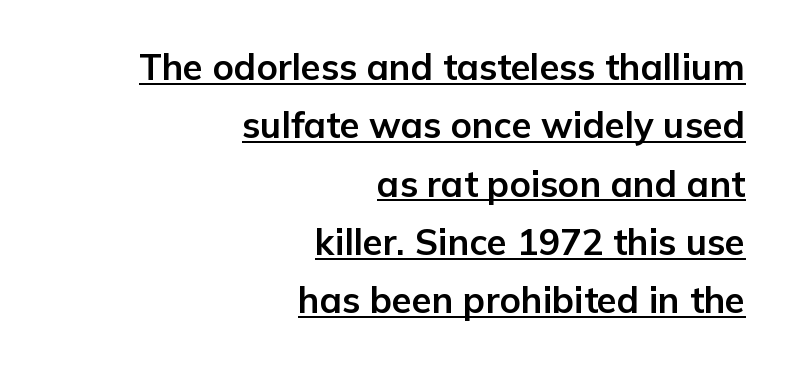
No feet cap the strokes, marking this as sans-serif type. Normally led — the rows are evenly, conventionally spaced. A continuous stroke trails under the words, as in a hyperlink. Students, this is bold: see how much ink each stroke carries. A flush-right, rag-left setting is used for this passage.
